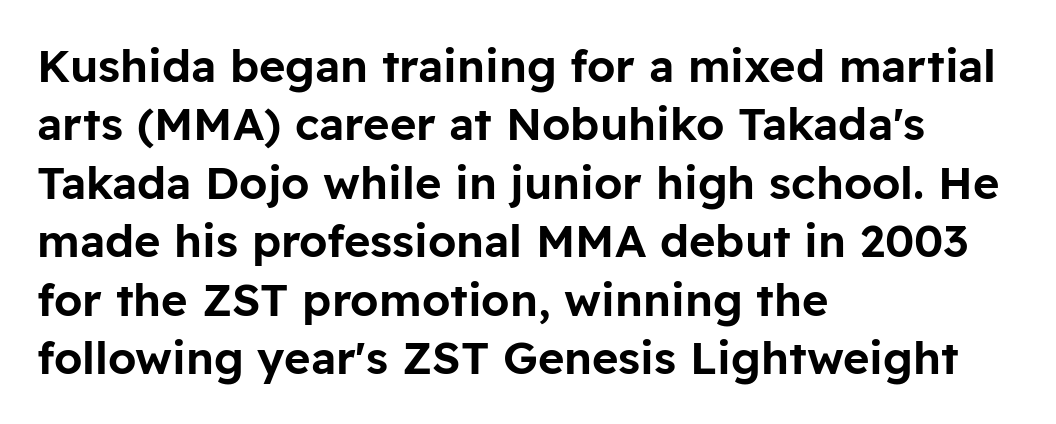
Rows of type keep a routine distance in the vertical direction. Check where the strokes stop: nothing finishes them off — pure sans. Does extra space separate the letters? No, they use regular spacing. Every character sits straight up, as roman type does.
